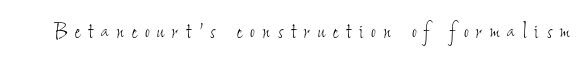
Q: Is the text bold? A: No.
Q: Is the text underlined? A: No.
Q: Is the spacing between letters normal or unusually wide? A: Unusually wide.
